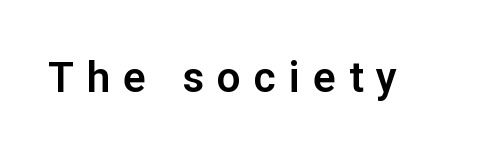
Q: Is the text italic (slanted)? A: No, it is upright.
Q: Is the typeface a serif or a sans-serif typeface? A: Sans-serif.
Q: Is the text underlined? A: No.
Q: Is the spacing between letters normal or unusually wide? A: Unusually wide.
Q: Width (condensed, normal, or wide)? A: Normal.
Q: Stroke contrast? A: Low.
Q: x-height? A: Medium.
Q: Monospaced? A: No.
